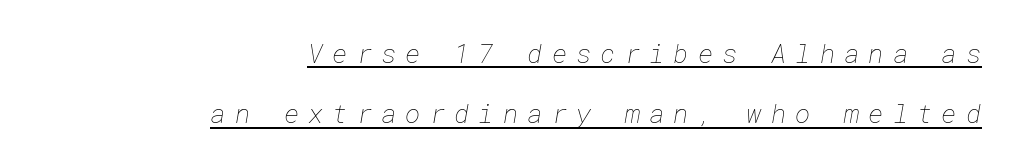
The image shows 26 px text type; set right-aligned, loose line spacing (2.32x), unusually wide letter spacing (+0.35 em), underlined.
